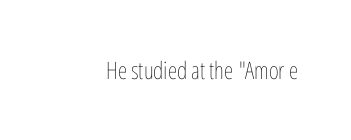
{"italic": "no", "bold": "no", "underline": "no", "letter_spacing": "normal", "letter_spacing_em": 0.0, "glyph_px": 24}
